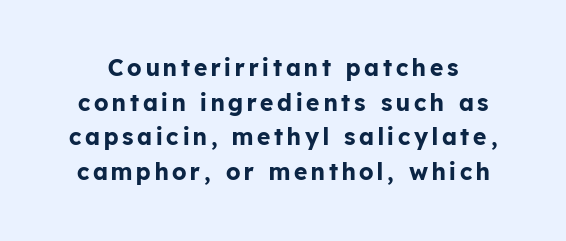
{"italic": "no", "bold": "yes", "underline": "no", "line_spacing": "normal", "line_spacing_ratio": 1.51, "glyph_px": 23}
